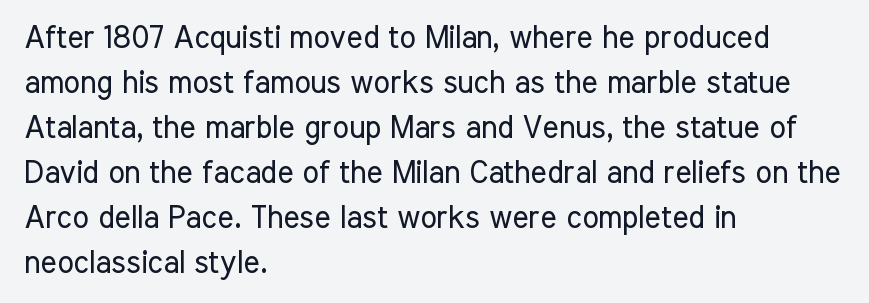
Weight: regular or lighter. Here the designer chose a conventional face with non-uniform glyph widths. The letters carry no serifs — their stems end cleanly without finishing strokes. There is no visible air inserted between adjacent glyphs.
